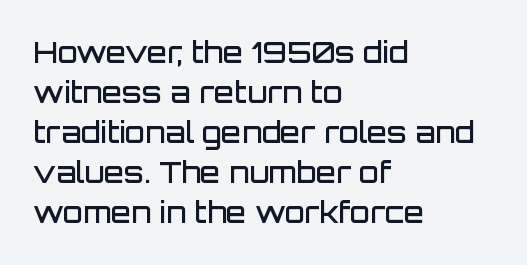
{"serif": "no", "italic": "no", "bold": "semi", "weight": "semibold", "width": "normal", "stroke_contrast": "low", "x_height": "large", "monospaced": "no", "underline": "no", "align": "left", "line_spacing": "normal", "line_spacing_ratio": 1.38, "letter_spacing": "normal", "letter_spacing_em": 0.0, "glyph_px": 29}
